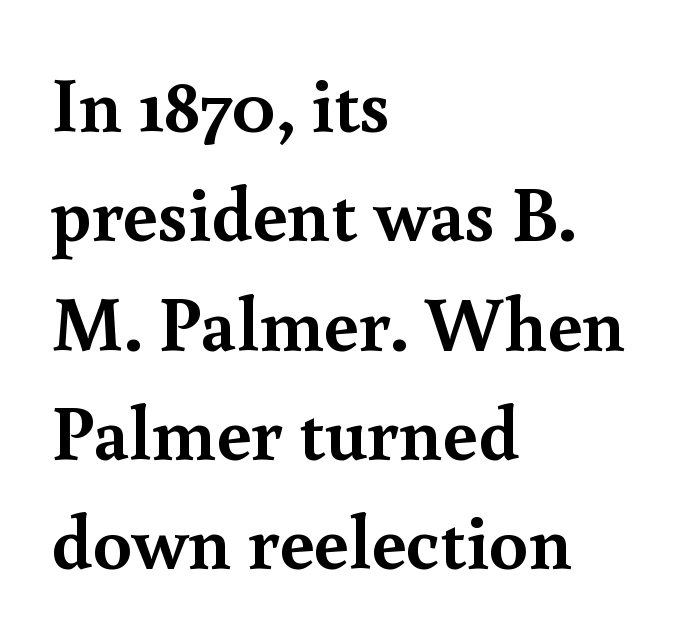
Q: Is the text bold? A: Yes.
Q: Is the text italic (slanted)? A: No, it is upright.
Q: Is the typeface a serif or a sans-serif typeface? A: Serif.
Q: Is the text underlined? A: No.
Q: How is the paragraph aligned? A: Left-aligned.
Q: Is the spacing between letters normal or unusually wide? A: Normal.
Q: Is the spacing between lines tight, normal or loose? A: Normal.
Q: Width (condensed, normal, or wide)? A: Normal.
Q: x-height? A: Small.
Q: Monospaced? A: No.
